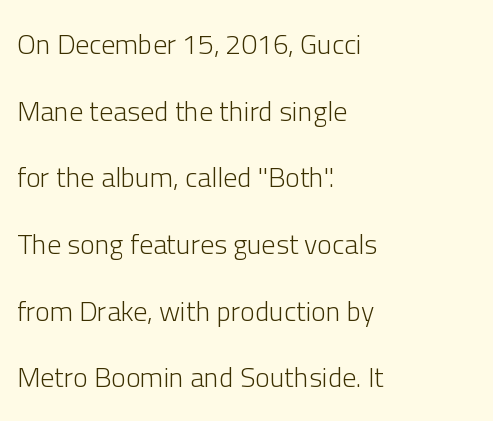
Q: Is the text bold? A: No.
Q: Is the text italic (slanted)? A: No, it is upright.
Q: Is the typeface a serif or a sans-serif typeface? A: Sans-serif.
Q: Is the text underlined? A: No.
Q: How is the paragraph aligned? A: Left-aligned.
Q: Is the spacing between letters normal or unusually wide? A: Normal.
Q: Is the spacing between lines tight, normal or loose? A: Loose.
Q: Width (condensed, normal, or wide)? A: Normal.
Q: Stroke contrast? A: Low.
Q: x-height? A: Medium.
Q: Monospaced? A: No.
